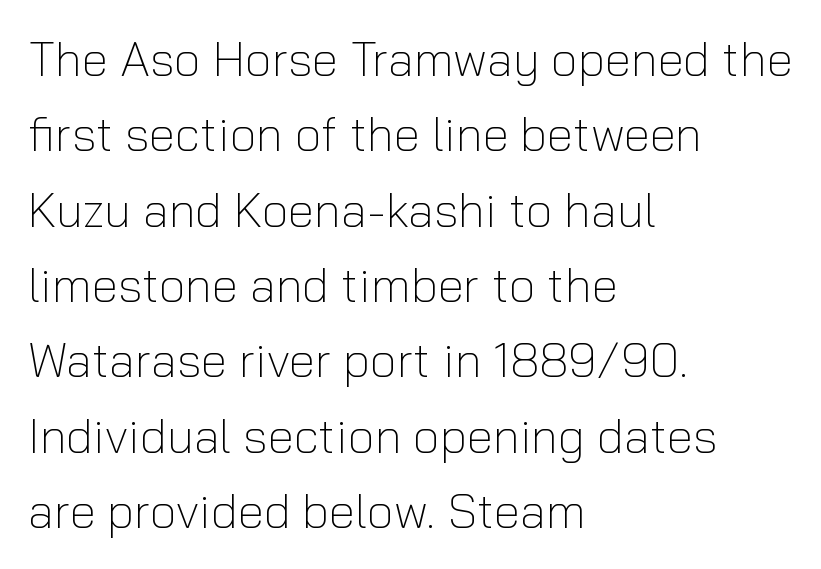
The image shows 48 px light sans-serif type, upright; set left-aligned, normal line spacing (1.57x), normal letter spacing, not underlined; low stroke contrast and a medium x-height.
